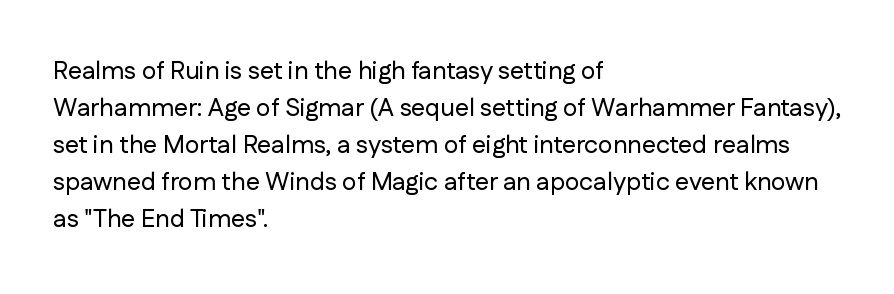
Q: Is the text italic (slanted)? A: No, it is upright.
Q: Is the text underlined? A: No.
Q: How is the paragraph aligned? A: Left-aligned.
Q: Is the spacing between letters normal or unusually wide? A: Normal.
Q: Is the spacing between lines tight, normal or loose? A: Normal.
